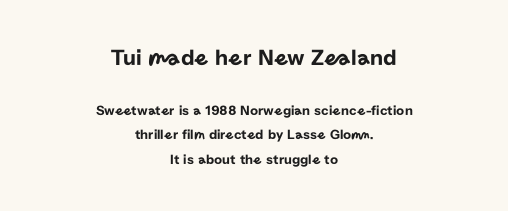
The image shows 23 px text type, upright; set centered, line spacing 1.75x, normal letter spacing, not underlined; the first (top) block is 1.64x larger.
